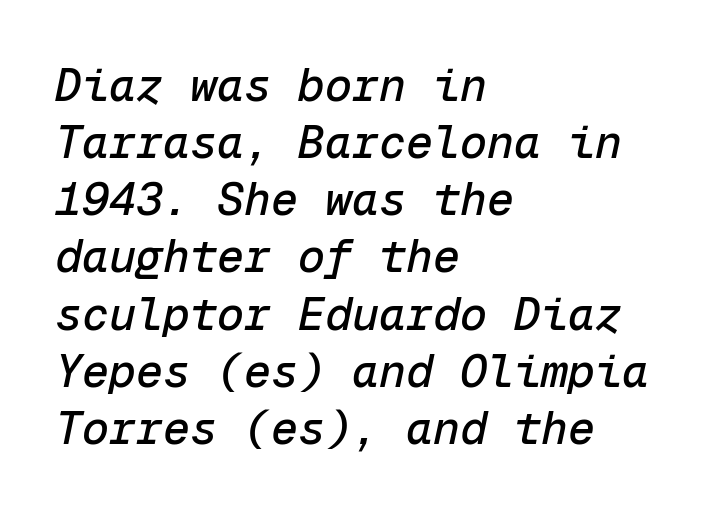
{"italic": "yes", "lean": "right", "slant_degrees": 12, "width": "normal", "stroke_contrast": "low", "x_height": "medium", "monospaced": "yes", "underline": "no", "align": "left", "line_spacing": "normal", "line_spacing_ratio": 1.27, "letter_spacing": "normal", "letter_spacing_em": 0.0, "glyph_px": 45}
